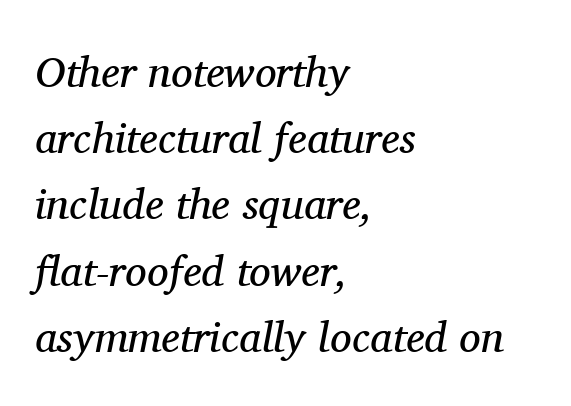
{"serif": "yes", "italic": "yes", "lean": "right", "slant_degrees": 11, "bold": "no", "weight": "regular", "width": "normal", "stroke_contrast": "medium", "x_height": "medium", "monospaced": "no", "underline": "no", "align": "left", "line_spacing": "normal", "line_spacing_ratio": 1.54, "letter_spacing": "normal", "letter_spacing_em": 0.0, "glyph_px": 43}
